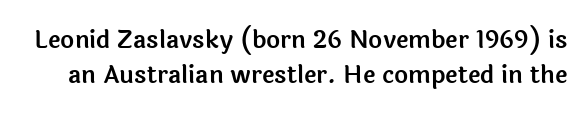
The line texture is even and compact thanks to regular tracking. Honestly, the row spacing looks completely unremarkable. The lettering stays uniformly vertical, giving the passage a roman look. Each row of text sits above clean, open space.
